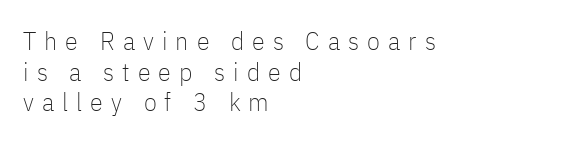
The image shows 26 px text type, upright; set left-aligned, line spacing 1.18x, unusually wide letter spacing (+0.31 em), not underlined.
